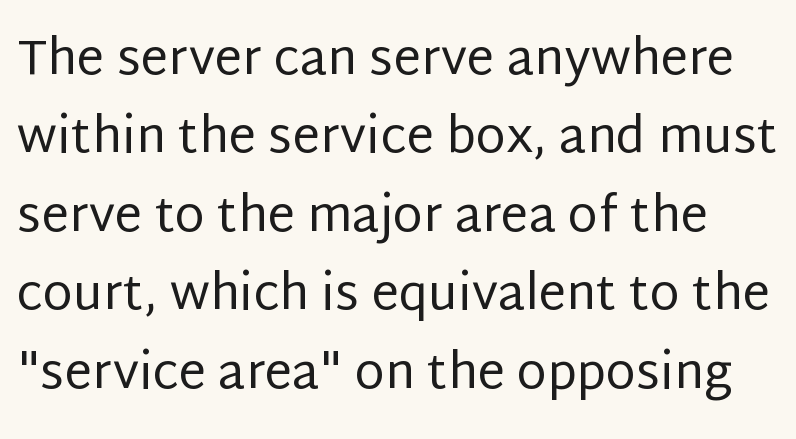
The image shows 49 px regular-weight sans-serif type, upright; set normal line spacing (1.6x), normal letter spacing, not underlined; low stroke contrast and a large x-height.
